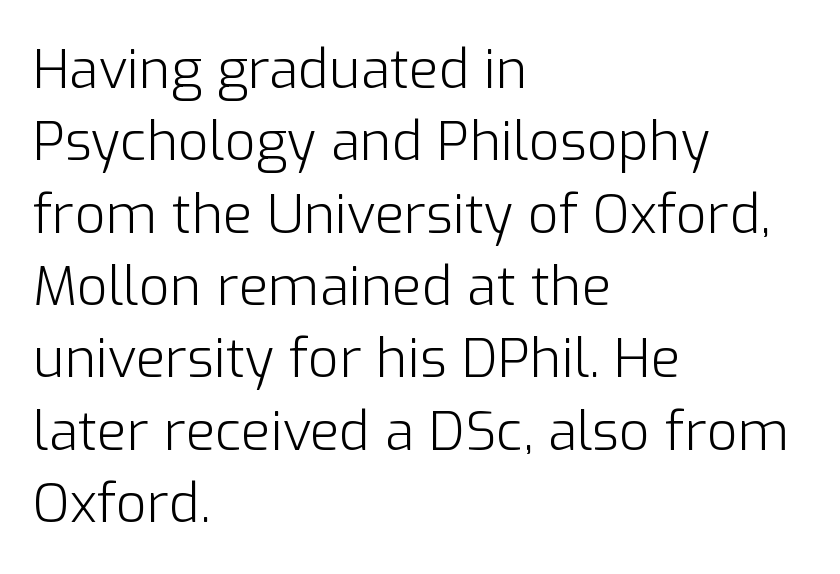
The image shows 54 px light sans-serif type, upright; set left-aligned, normal line spacing (1.34x), normal letter spacing, not underlined; low stroke contrast and a medium x-height.
